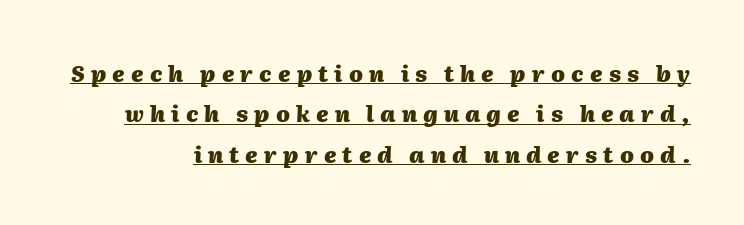
The gaps between neighbouring characters are conspicuously large. These lines were composed using italics. Bold? Absolutely — the strokes are thick and heavy. The specimen includes a rule beneath the text block's lines.
